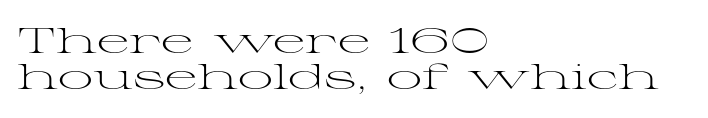
{"serif": "yes", "italic": "no", "bold": "no", "weight": "light", "width": "wide", "stroke_contrast": "medium", "x_height": "medium", "monospaced": "no", "underline": "no", "align": "left", "line_spacing": "tight", "line_spacing_ratio": 1.02, "letter_spacing": "normal", "letter_spacing_em": 0.0, "glyph_px": 35}
